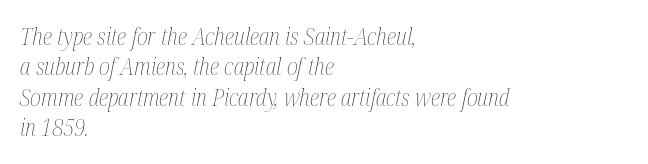
Q: Is the text bold? A: No.
Q: Is the text italic (slanted)? A: Yes, it leans right by about 12 degrees.
Q: Is the text underlined? A: No.
Q: How is the paragraph aligned? A: Left-aligned.
Q: Is the spacing between letters normal or unusually wide? A: Normal.
Q: Is the spacing between lines tight, normal or loose? A: Normal.
